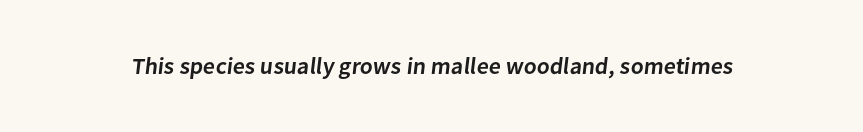
Nobody touched the tracking dial on this one. Does the weight exceed regular? Yes, but only to semibold. The baseline area is clear.
